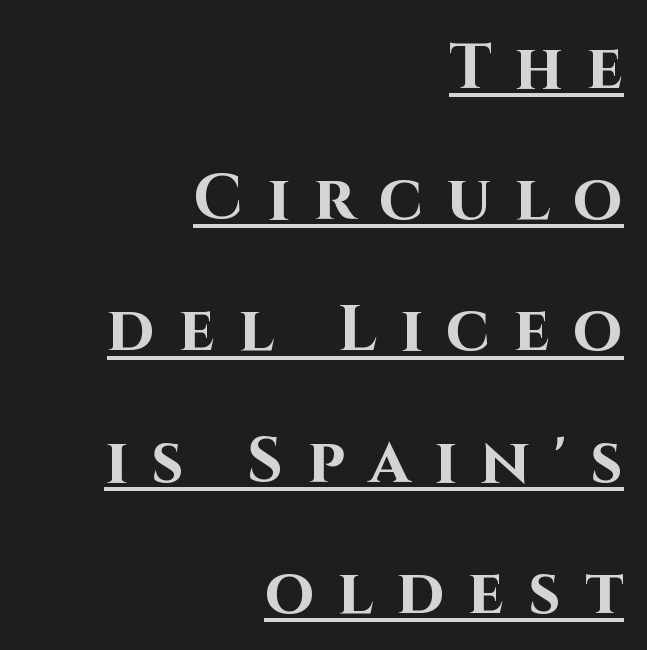
{"serif": "no", "italic": "no", "bold": "yes", "weight": "bold", "width": "normal", "stroke_contrast": "high", "x_height": "large", "monospaced": "no", "underline": "yes", "align": "right", "line_spacing": "loose", "line_spacing_ratio": 2.05, "letter_spacing": "wide", "letter_spacing_em": 0.37, "glyph_px": 64}
